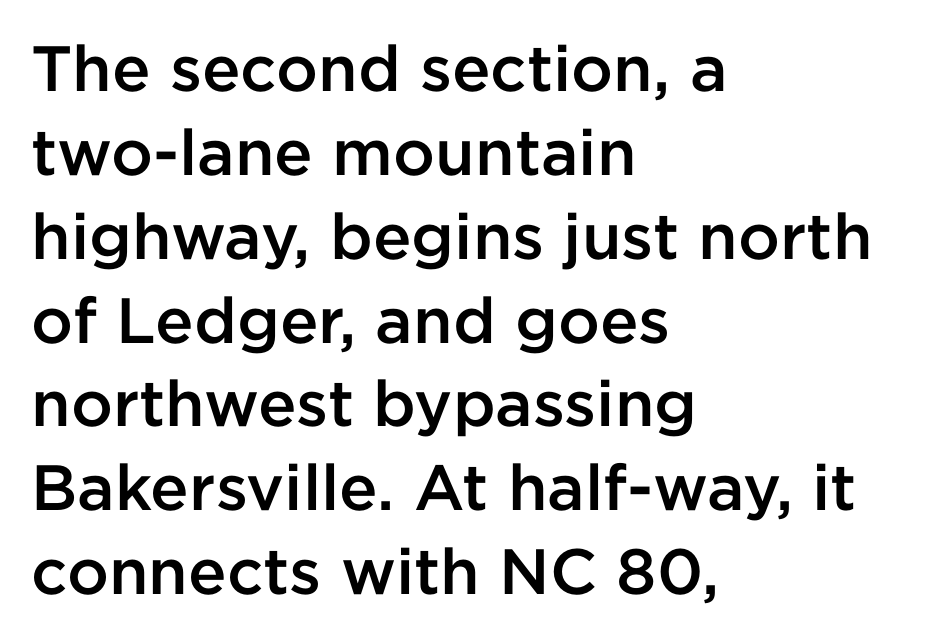
Q: Is the text bold? A: Semi-bold.
Q: Is the text italic (slanted)? A: No, it is upright.
Q: Is the typeface a serif or a sans-serif typeface? A: Sans-serif.
Q: Is the text underlined? A: No.
Q: How is the paragraph aligned? A: Left-aligned.
Q: Is the spacing between letters normal or unusually wide? A: Normal.
Q: Is the spacing between lines tight, normal or loose? A: Normal.
Q: Width (condensed, normal, or wide)? A: Normal.
Q: Stroke contrast? A: Low.
Q: x-height? A: Medium.
Q: Monospaced? A: No.
